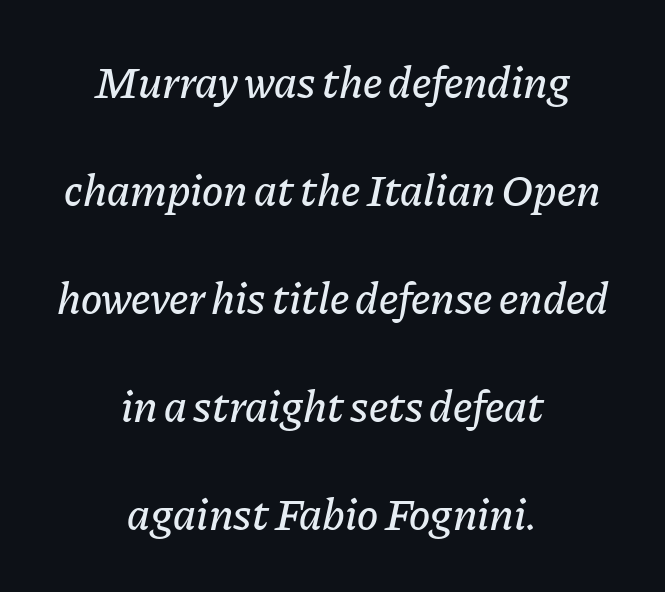
Q: Is the text italic (slanted)? A: Yes, it leans right by about 11 degrees.
Q: Is the text underlined? A: No.
Q: How is the paragraph aligned? A: Centered.
Q: Is the spacing between letters normal or unusually wide? A: Normal.
Q: Is the spacing between lines tight, normal or loose? A: Loose.
Q: Width (condensed, normal, or wide)? A: Normal.
Q: Stroke contrast? A: Low.
Q: x-height? A: Medium.
Q: Monospaced? A: No.
